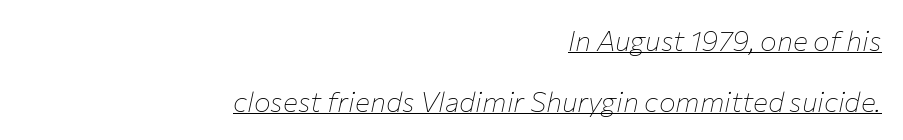
{"italic": "yes", "lean": "right", "slant_degrees": 12, "bold": "no", "weight": "thin", "width": "normal", "stroke_contrast": "low", "x_height": "medium", "monospaced": "no", "underline": "yes", "align": "right", "line_spacing": "loose", "line_spacing_ratio": 2.17, "letter_spacing": "normal", "letter_spacing_em": 0.0, "glyph_px": 28}
